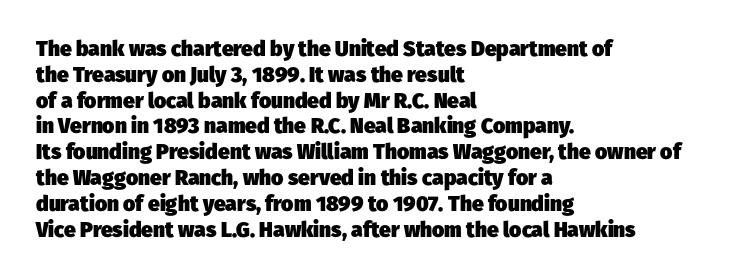
{"bold": "yes", "underline": "no", "align": "left", "line_spacing_ratio": 1.23, "letter_spacing": "normal", "letter_spacing_em": 0.0, "glyph_px": 21}
